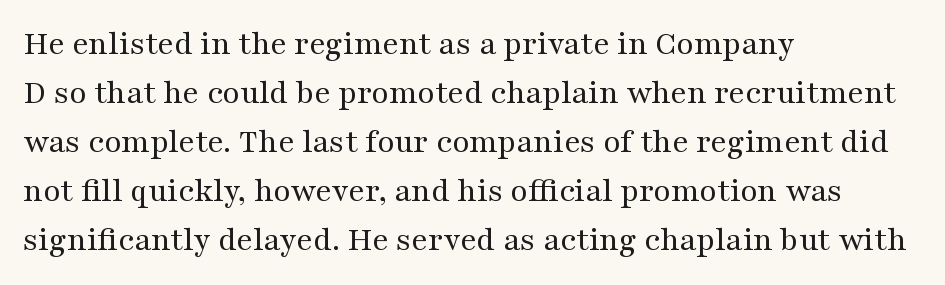
Q: Is the text bold? A: No.
Q: Is the text italic (slanted)? A: No, it is upright.
Q: Is the typeface a serif or a sans-serif typeface? A: Serif.
Q: Is the text underlined? A: No.
Q: How is the paragraph aligned? A: Left-aligned.
Q: Is the spacing between letters normal or unusually wide? A: Normal.
Q: Is the spacing between lines tight, normal or loose? A: Normal.
Q: Width (condensed, normal, or wide)? A: Wide.
Q: Stroke contrast? A: Medium.
Q: x-height? A: Medium.
Q: Monospaced? A: No.
